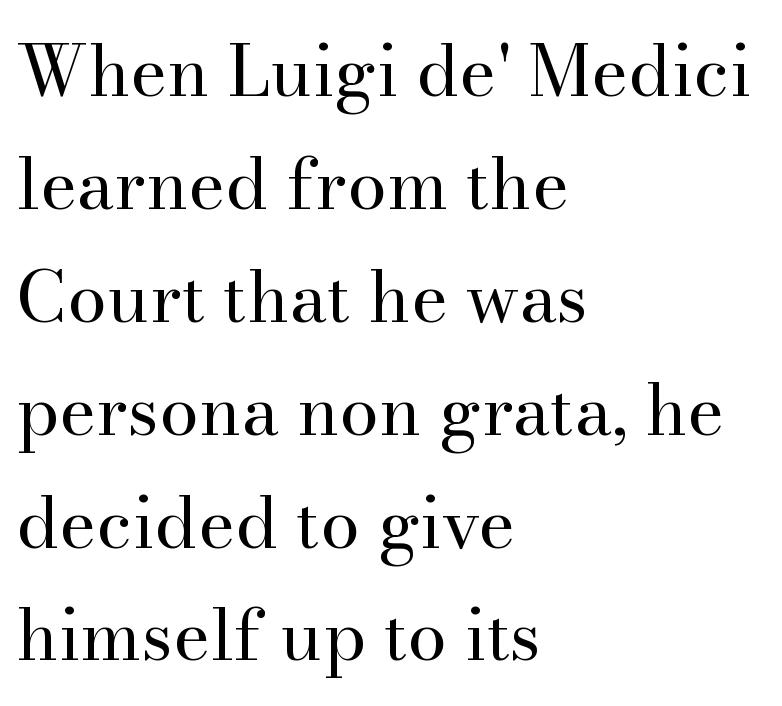
Q: Is the text bold? A: No.
Q: Is the text italic (slanted)? A: No, it is upright.
Q: Is the typeface a serif or a sans-serif typeface? A: Serif.
Q: Is the text underlined? A: No.
Q: How is the paragraph aligned? A: Left-aligned.
Q: Is the spacing between letters normal or unusually wide? A: Normal.
Q: Is the spacing between lines tight, normal or loose? A: Normal.
Q: Width (condensed, normal, or wide)? A: Normal.
Q: Stroke contrast? A: High.
Q: x-height? A: Small.
Q: Monospaced? A: No.
